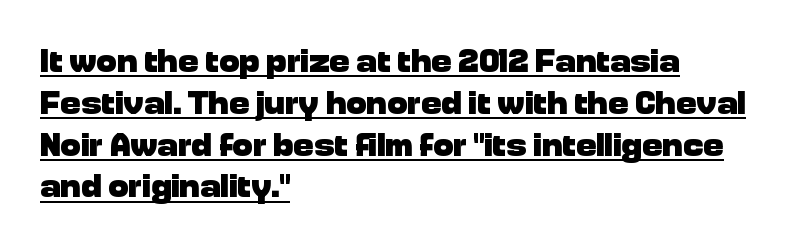
{"serif": "no", "italic": "no", "bold": "yes", "weight": "heavy", "width": "normal", "stroke_contrast": "low", "x_height": "medium", "monospaced": "no", "underline": "yes", "align": "left", "line_spacing_ratio": 1.23, "letter_spacing": "normal", "letter_spacing_em": 0.0, "glyph_px": 34}
